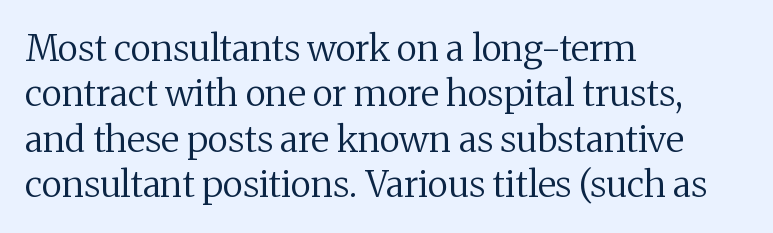
Q: Is the text bold? A: No.
Q: Is the text italic (slanted)? A: No, it is upright.
Q: Is the typeface a serif or a sans-serif typeface? A: Serif.
Q: Is the text underlined? A: No.
Q: How is the paragraph aligned? A: Left-aligned.
Q: Is the spacing between letters normal or unusually wide? A: Normal.
Q: Is the spacing between lines tight, normal or loose? A: Normal.
Q: Width (condensed, normal, or wide)? A: Normal.
Q: Stroke contrast? A: Medium.
Q: x-height? A: Medium.
Q: Monospaced? A: No.
